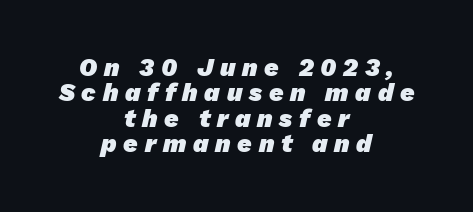
The image shows 25 px bold type; set centered, tight line spacing (1.02x), unusually wide letter spacing (+0.27 em), not underlined.
